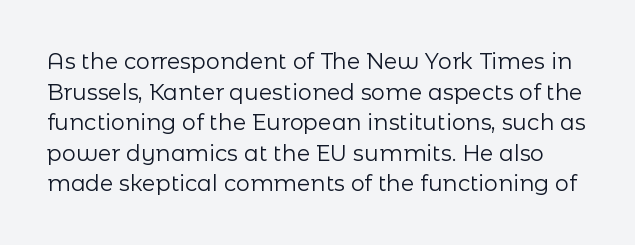
{"italic": "no", "bold": "no", "underline": "no", "line_spacing": "normal", "line_spacing_ratio": 1.39, "letter_spacing": "normal", "letter_spacing_em": 0.0, "glyph_px": 22}
